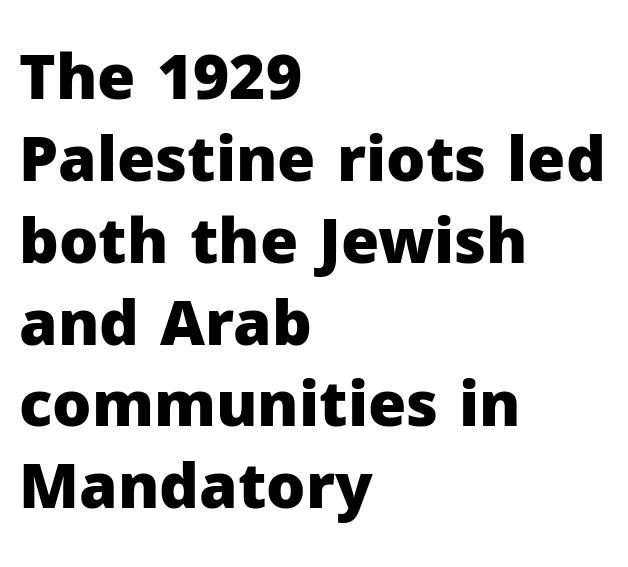
Every letter is thick-stroked: bold, no question. The space directly below the letters is spotless. Looks like regular typesetting: each glyph gets only the width it needs. These lines are composed in type without serifs.
